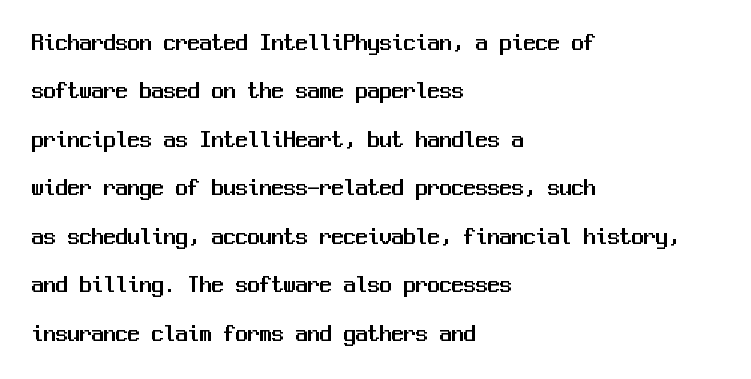
The image shows 24 px text type, upright; set left-aligned, loose line spacing (2.02x), normal letter spacing, not underlined.
